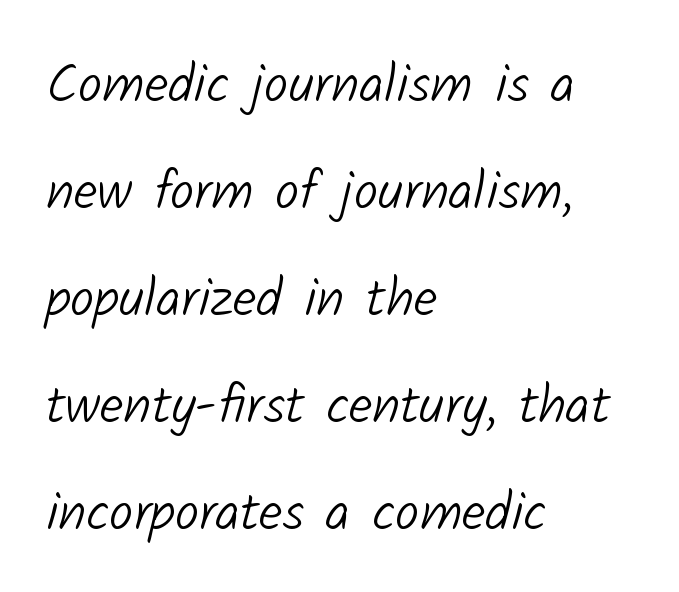
The image shows 54 px light sans-serif type; set left-aligned, loose line spacing (1.98x), normal letter spacing, not underlined; low stroke contrast and a medium x-height.
